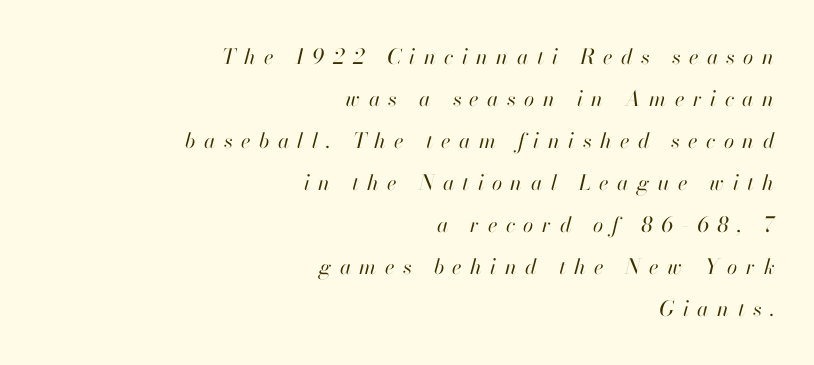
{"italic": "yes", "lean": "right", "slant_degrees": 13, "bold": "no", "underline": "no", "align": "right", "line_spacing": "loose", "line_spacing_ratio": 2.0, "letter_spacing": "wide", "letter_spacing_em": 0.4, "glyph_px": 21}
